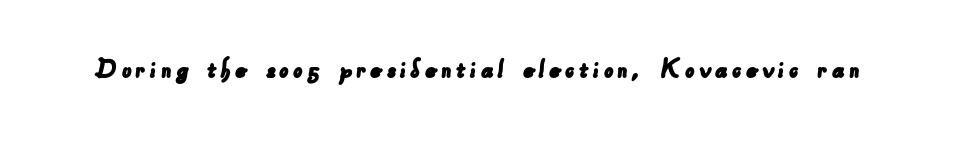
Q: Is the typeface a serif or a sans-serif typeface? A: Sans-serif.
Q: Is the text underlined? A: No.
Q: Width (condensed, normal, or wide)? A: Normal.
Q: Stroke contrast? A: Low.
Q: x-height? A: Small.
Q: Monospaced? A: No.
